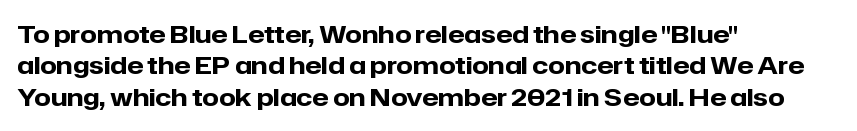
The image shows 24 px bold type, upright; set left-aligned, normal line spacing (1.31x), normal letter spacing, not underlined.
